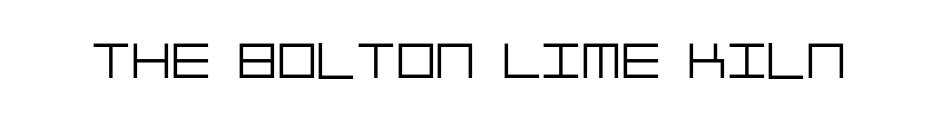
Q: Is the text bold? A: No.
Q: Is the text italic (slanted)? A: No, it is upright.
Q: Is the typeface a serif or a sans-serif typeface? A: Sans-serif.
Q: Is the text underlined? A: No.
Q: Is the spacing between letters normal or unusually wide? A: Normal.
Q: Width (condensed, normal, or wide)? A: Normal.
Q: Stroke contrast? A: Low.
Q: x-height? A: Large.
